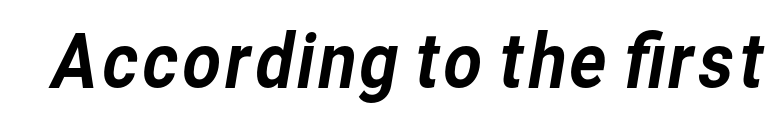
Is this a fixed-width face? No — the glyphs have proportional, varying widths. Descenders hang freely into open space. Inter-character spacing is left at the font's built-in metrics. What kind of face is this? One without serifs — a sans.
